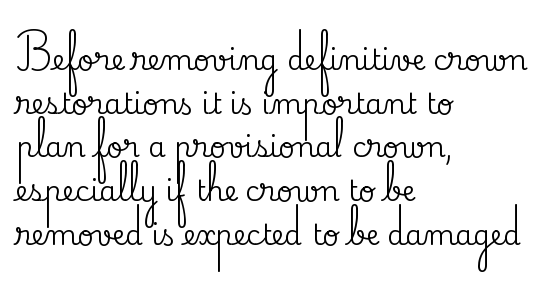
{"serif": "yes", "italic": "no", "width": "normal", "stroke_contrast": "medium", "x_height": "small", "monospaced": "no", "underline": "no", "align": "left", "line_spacing": "normal", "line_spacing_ratio": 1.56, "letter_spacing": "normal", "letter_spacing_em": 0.0, "glyph_px": 28}
